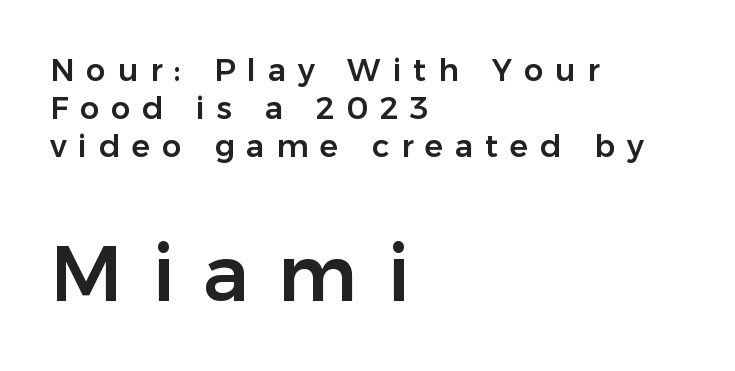
The image shows 77 px sans-serif type, upright; set left-aligned, line spacing 1.23x, unusually wide letter spacing (+0.38 em), not underlined; the second (bottom) block is 2.48x larger; low stroke contrast and a medium x-height.
